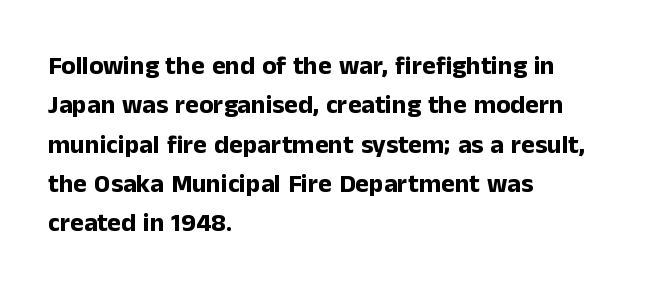
The image shows 26 px bold type, upright; set left-aligned, normal line spacing (1.51x), normal letter spacing, not underlined.
